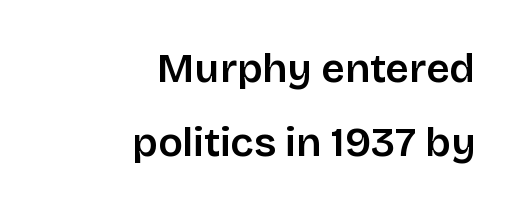
Ordinary non-slanted type is in use. Look at the bottom of the vertical strokes: they stop flat, with no serifs. Rule under the text: the space is simply empty. Reading down the block, your eye finds every line finishing at a fixed right position.
